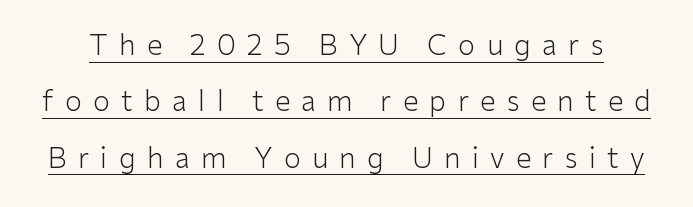
Q: Is the text bold? A: No.
Q: Is the text italic (slanted)? A: No, it is upright.
Q: Is the typeface a serif or a sans-serif typeface? A: Sans-serif.
Q: Is the text underlined? A: Yes.
Q: Is the spacing between letters normal or unusually wide? A: Unusually wide.
Q: Is the spacing between lines tight, normal or loose? A: Loose.
Q: Width (condensed, normal, or wide)? A: Normal.
Q: Stroke contrast? A: Low.
Q: x-height? A: Medium.
Q: Monospaced? A: No.
